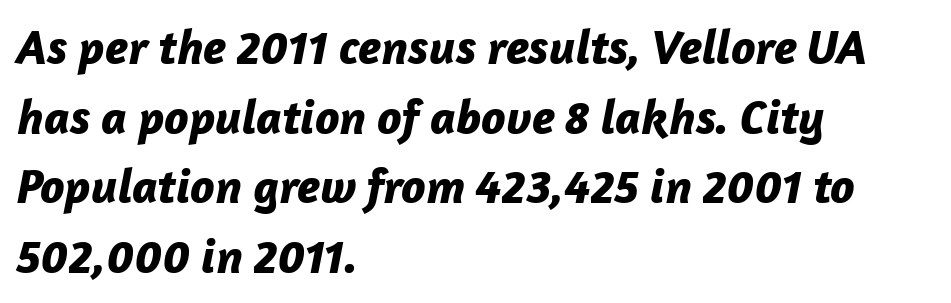
Strong, thick strokes mark this as bold type. Observe the ordinary spacing: letters are neighbours, not strangers. Would a proofreader flag this as italicized? Yes. Decoration check: the copy has no underline. The rendering uses a moderate line-height, typical for paragraphs. Think of a printed novel: that variable character pitch is what you see here.
